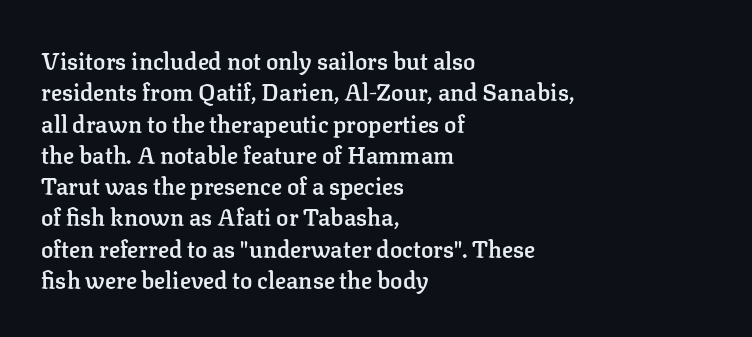
Q: Is the text bold? A: Semi-bold.
Q: Is the text italic (slanted)? A: No, it is upright.
Q: Is the text underlined? A: No.
Q: How is the paragraph aligned? A: Left-aligned.
Q: Is the spacing between letters normal or unusually wide? A: Normal.
Q: Is the spacing between lines tight, normal or loose? A: Normal.
